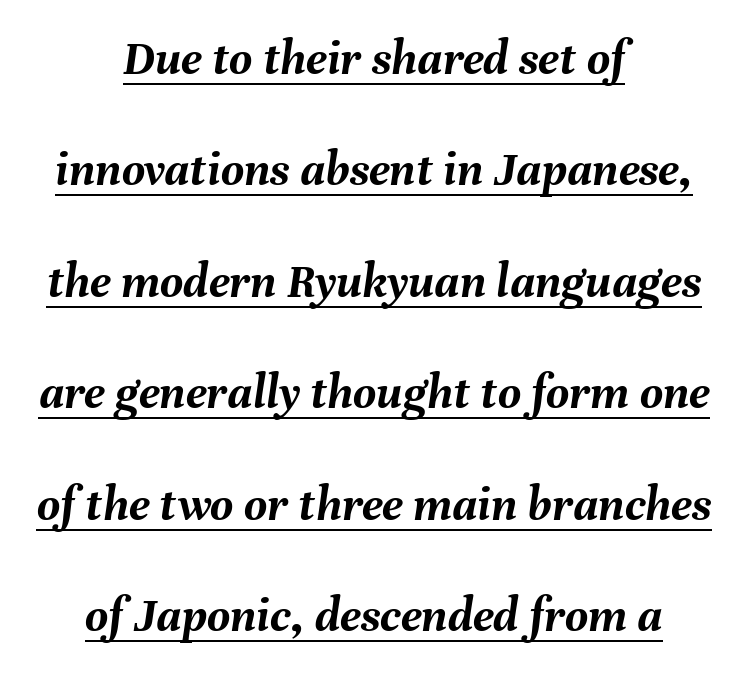
Q: Is the text bold? A: Yes.
Q: Is the text italic (slanted)? A: Yes, it leans right by about 8 degrees.
Q: Is the text underlined? A: Yes.
Q: How is the paragraph aligned? A: Centered.
Q: Is the spacing between letters normal or unusually wide? A: Normal.
Q: Is the spacing between lines tight, normal or loose? A: Loose.
Q: Width (condensed, normal, or wide)? A: Normal.
Q: Stroke contrast? A: Medium.
Q: x-height? A: Medium.
Q: Monospaced? A: No.
